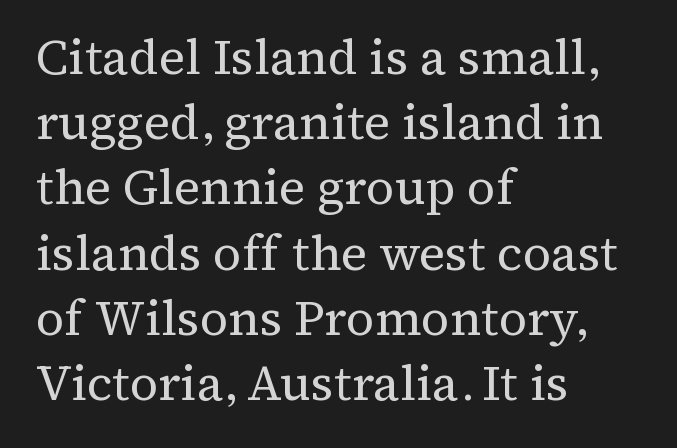
The tracking reads as untouched default to a designer's eye. This block has exactly the height ordinary leading produces. Small tapered or slab feet sit at the stroke ends, so this counts as serif. Designer's note — italics off, roman on.
